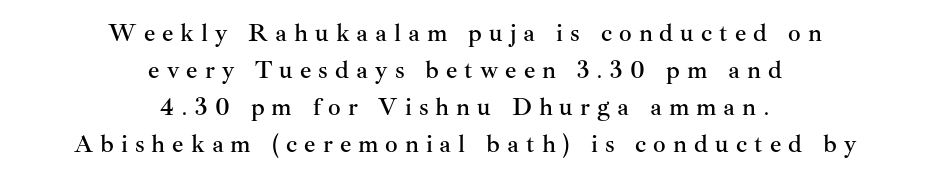
Spacing between characters has been opened up far beyond the box default. Check the space under the baseline: it is left empty. What's the leading like? Ordinary, nothing unusual. A centered setting, common on invitations and titles, is used for this passage. The letters stand upright; this is a roman face.
